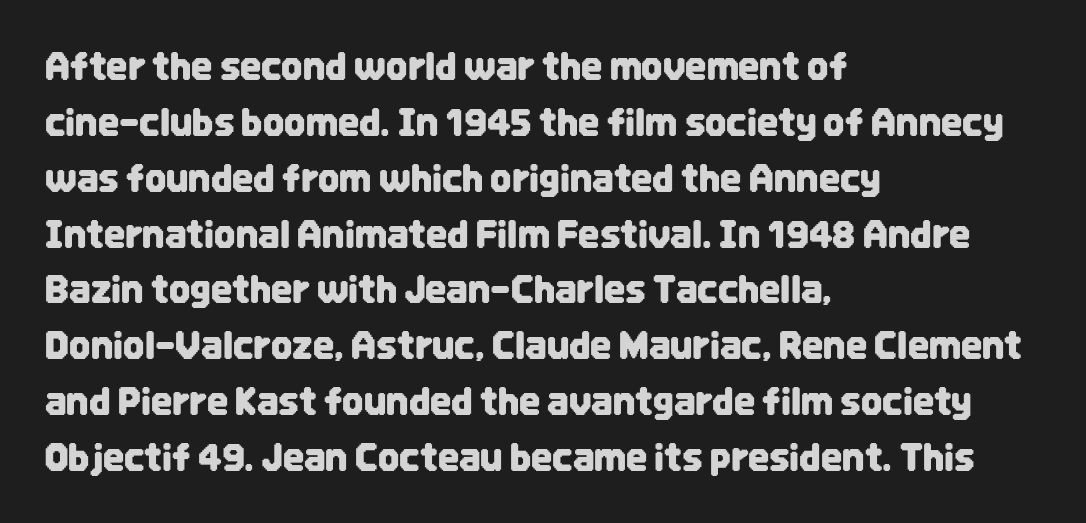
The image shows 37 px condensed sans-serif type, upright; set left-aligned, normal line spacing (1.51x), normal letter spacing, not underlined; low stroke contrast and a large x-height.
